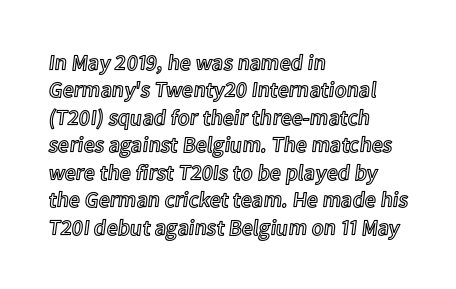
Letter spacing: default. Words float on clear page, feet unadorned. Is there much room between lines? A standard amount, neither cramped nor airy. Reading down the block, your eye returns to a fixed left position each line.
